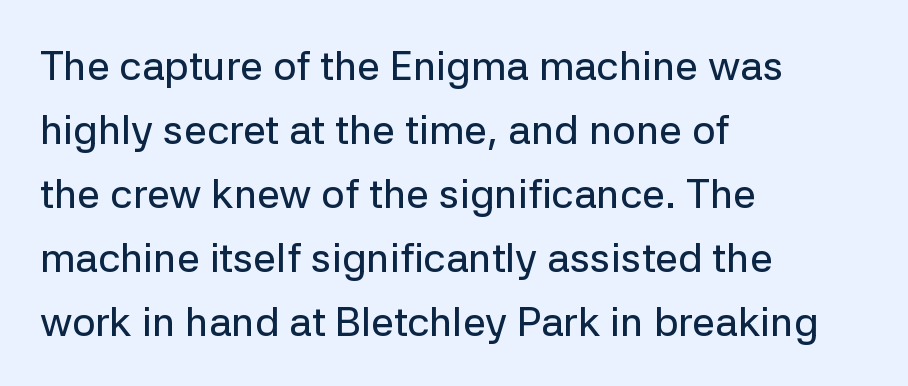
{"serif": "no", "italic": "no", "width": "normal", "stroke_contrast": "low", "x_height": "medium", "monospaced": "no", "underline": "no", "align": "left", "line_spacing": "normal", "line_spacing_ratio": 1.56, "letter_spacing": "normal", "letter_spacing_em": 0.0, "glyph_px": 41}
